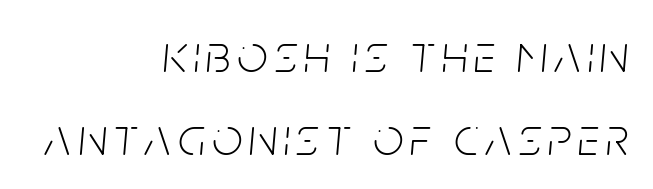
Q: Is the text bold? A: No.
Q: Is the text italic (slanted)? A: Yes, it leans right by about 5 degrees.
Q: Is the text underlined? A: No.
Q: How is the paragraph aligned? A: Right-aligned.
Q: Is the spacing between lines tight, normal or loose? A: Normal.
Q: Width (condensed, normal, or wide)? A: Condensed.
Q: Stroke contrast? A: Low.
Q: x-height? A: Large.
Q: Monospaced? A: No.
